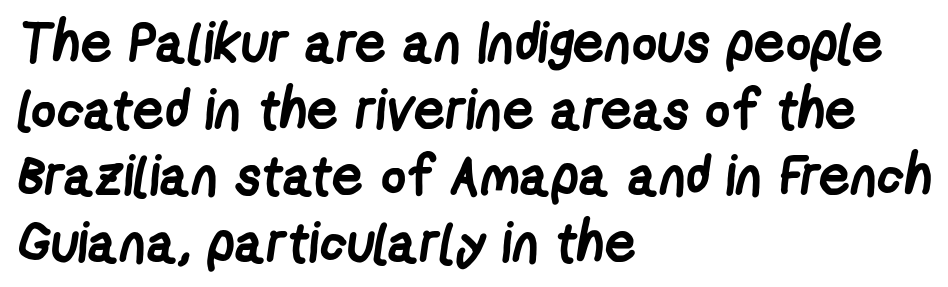
The image shows 55 px semibold, condensed sans-serif type; set left-aligned, line spacing 1.21x, normal letter spacing, not underlined; low stroke contrast and a medium x-height.
